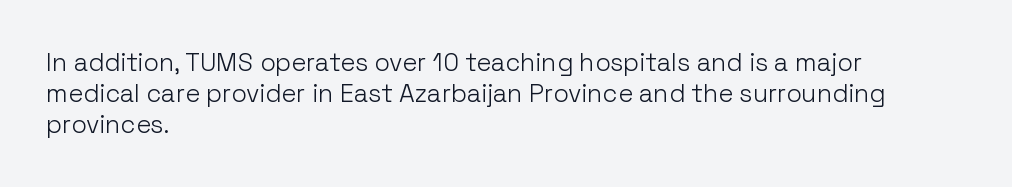
{"italic": "no", "bold": "no", "underline": "no", "align": "left", "line_spacing_ratio": 1.24, "letter_spacing": "normal", "letter_spacing_em": 0.0, "glyph_px": 25}
